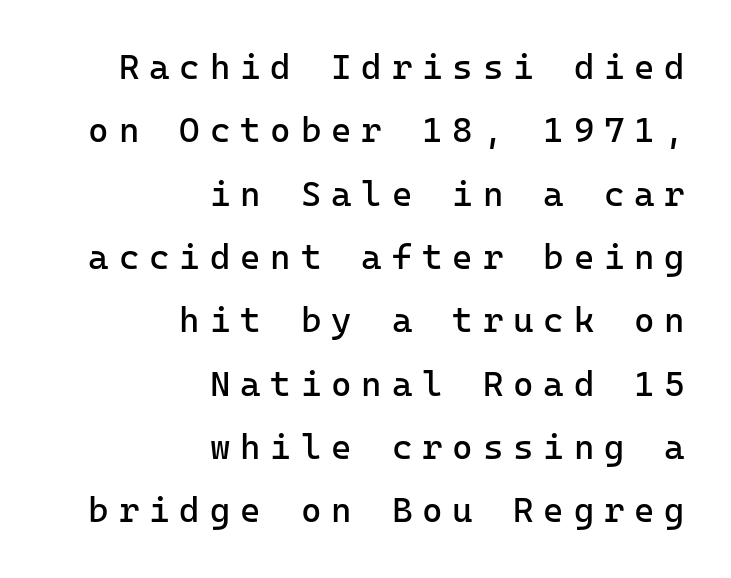
Typographically, this falls in the sans-serif category. Tracking value appears strongly positive — letters spread wide. Notice how the stems are strictly vertical — no italics here. Words float on clear page, feet unadorned. The text block is weighted toward the right margin, trailing off unevenly leftward.
